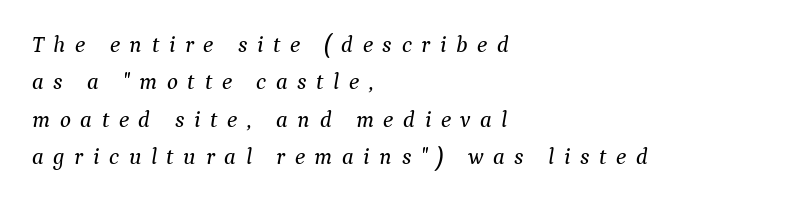
The image shows 23 px text type, italic (leaning right); set left-aligned, normal line spacing (1.62x), unusually wide letter spacing (+0.42 em), not underlined.
